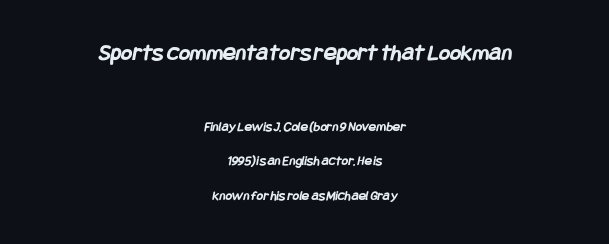
Q: Is the text bold? A: Yes.
Q: Is the text underlined? A: No.
Q: How is the paragraph aligned? A: Centered.
Q: Is the spacing between letters normal or unusually wide? A: Normal.
Q: Is the spacing between lines tight, normal or loose? A: Loose.
Q: Which block of text is set in a larger size, the first (top) or the second (bottom)? A: The first (top) one.
